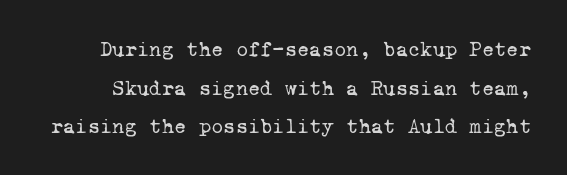
Q: Is the text bold? A: No.
Q: Is the text underlined? A: No.
Q: Is the spacing between letters normal or unusually wide? A: Normal.
